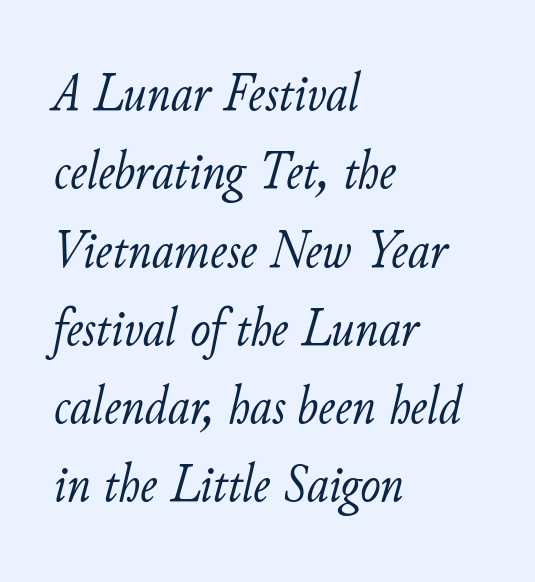
Which margin do the lines hug? The left one — the right edge is uneven. These glyphs show unthickened strokes, regular width or finer. Descender tails drop into unmarked territory. The space between consecutive lines is moderate. Spacing verdict: proportional, widths tailored to each character.
